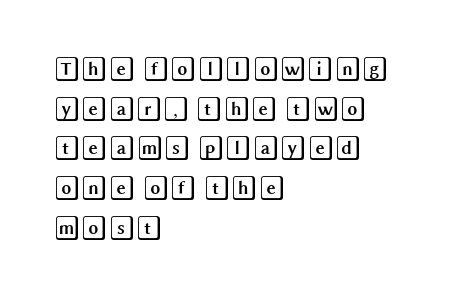
The image shows 25 px text type, upright; set left-aligned, normal line spacing (1.59x), normal letter spacing, not underlined.
